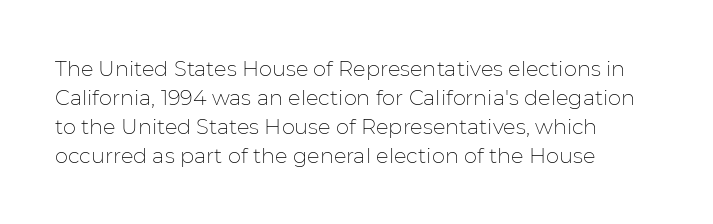
The image shows 21 px text type, upright; set left-aligned, normal line spacing (1.38x), normal letter spacing, not underlined.
